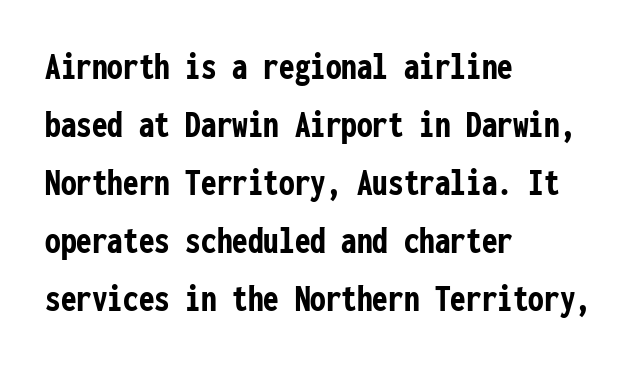
Q: Is the text bold? A: Yes.
Q: Is the text italic (slanted)? A: No, it is upright.
Q: Is the typeface a serif or a sans-serif typeface? A: Sans-serif.
Q: Is the text underlined? A: No.
Q: How is the paragraph aligned? A: Left-aligned.
Q: Is the spacing between letters normal or unusually wide? A: Normal.
Q: Is the spacing between lines tight, normal or loose? A: Normal.
Q: Width (condensed, normal, or wide)? A: Condensed.
Q: Stroke contrast? A: Low.
Q: x-height? A: Medium.
Q: Monospaced? A: Yes.
